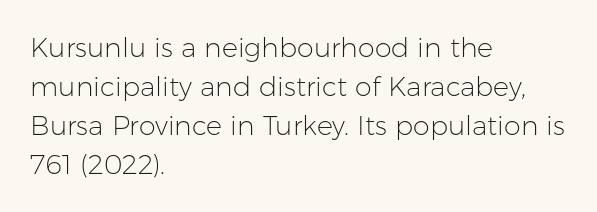
{"italic": "no", "bold": "no", "underline": "no", "align": "left", "line_spacing": "normal", "line_spacing_ratio": 1.45, "letter_spacing": "normal", "letter_spacing_em": 0.0, "glyph_px": 27}
